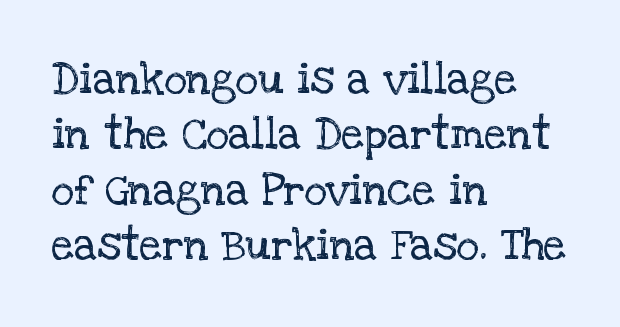
Q: Is the text bold? A: No.
Q: Is the text italic (slanted)? A: No, it is upright.
Q: Is the typeface a serif or a sans-serif typeface? A: Serif.
Q: Is the text underlined? A: No.
Q: How is the paragraph aligned? A: Left-aligned.
Q: Is the spacing between letters normal or unusually wide? A: Normal.
Q: Is the spacing between lines tight, normal or loose? A: Normal.
Q: Width (condensed, normal, or wide)? A: Normal.
Q: Stroke contrast? A: Low.
Q: x-height? A: Large.
Q: Monospaced? A: No.
